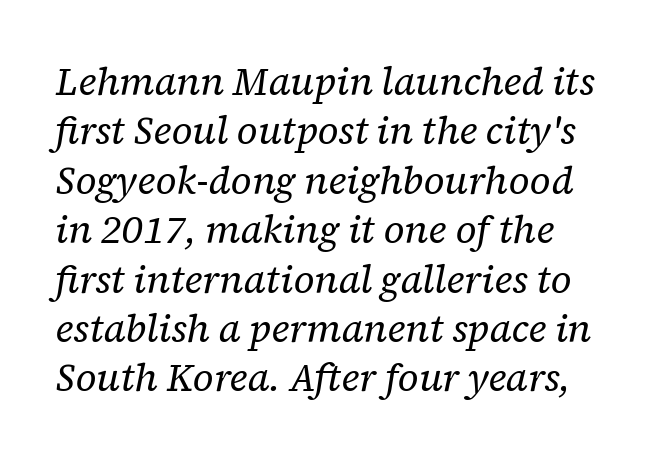
The image shows 38 px regular-weight serif type, italic (leaning right); set normal line spacing (1.3x), normal letter spacing, not underlined; low stroke contrast and a medium x-height.
